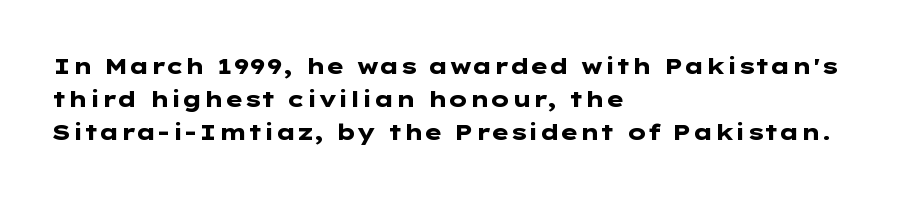
Q: Is the text bold? A: Yes.
Q: Is the text italic (slanted)? A: No, it is upright.
Q: Is the text underlined? A: No.
Q: How is the paragraph aligned? A: Left-aligned.
Q: Is the spacing between letters normal or unusually wide? A: Normal.
Q: Is the spacing between lines tight, normal or loose? A: Normal.
